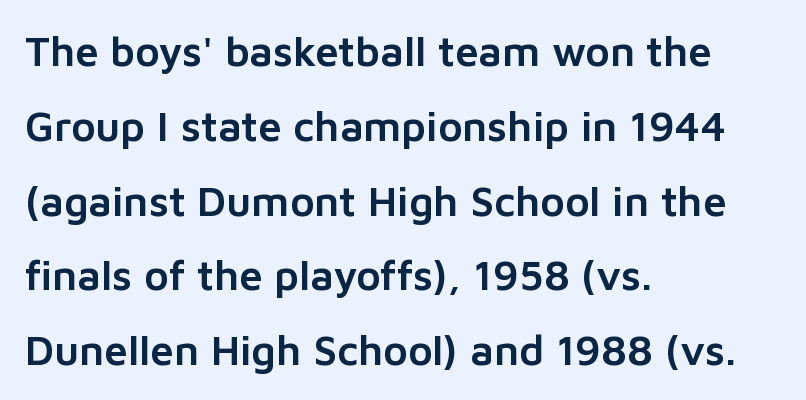
The image shows 42 px sans-serif type, upright; set left-aligned, line spacing 1.78x, normal letter spacing, not underlined; low stroke contrast and a medium x-height.
